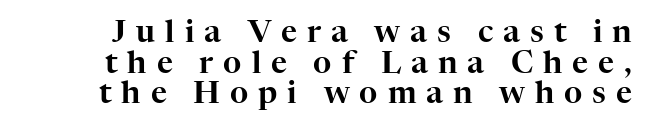
The image shows 31 px serif type, upright; set tight line spacing (0.99x), unusually wide letter spacing (+0.32 em), not underlined; high stroke contrast and a medium x-height.
